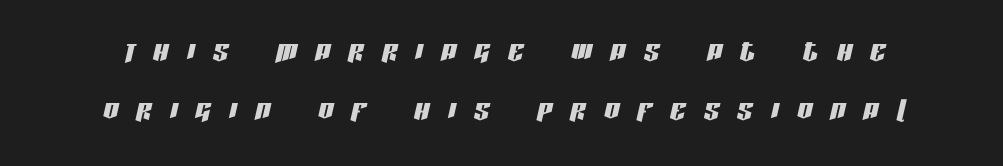
Q: Is the text italic (slanted)? A: Yes, it leans right by about 13 degrees.
Q: Is the text underlined? A: No.
Q: How is the paragraph aligned? A: Centered.
Q: Is the spacing between letters normal or unusually wide? A: Unusually wide.
Q: Is the spacing between lines tight, normal or loose? A: Normal.
Q: Width (condensed, normal, or wide)? A: Condensed.
Q: Stroke contrast? A: Low.
Q: x-height? A: Large.
Q: Monospaced? A: No.
